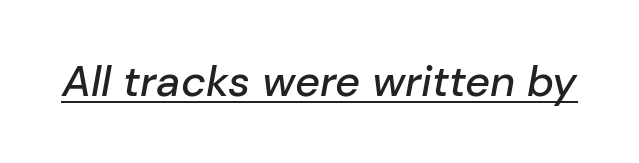
Standard letterfit; no display-style spreading of the glyphs. Characters are canted at an angle relative to the baseline's perpendicular. Spacing verdict: proportional, widths tailored to each character. A continuous stroke trails under the words, as in a hyperlink.
